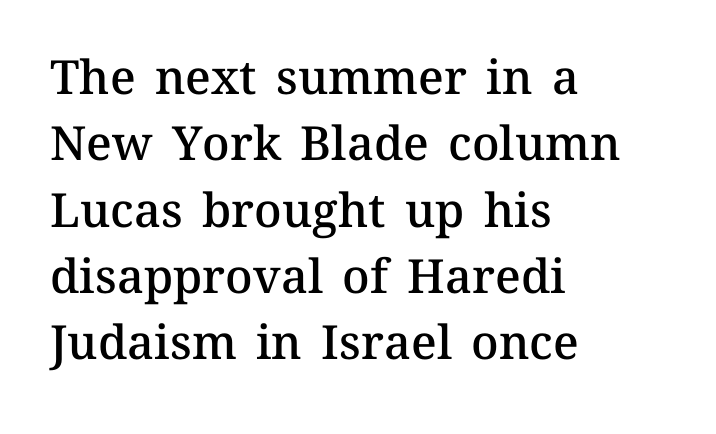
There is no visible air inserted between adjacent glyphs. Descenders hang freely into open space. Italic: no, the glyphs are upright roman. Stroke thickness is moderately raised; the sample reads as semibold. The lines sit at an ordinary, default distance from one another.
